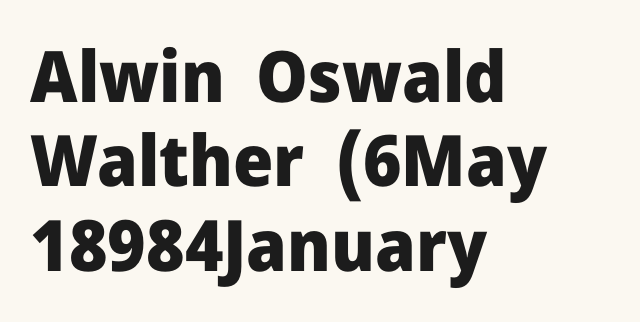
{"serif": "no", "italic": "no", "bold": "yes", "weight": "heavy", "width": "normal", "stroke_contrast": "low", "x_height": "medium", "monospaced": "no", "underline": "no", "align": "left", "line_spacing_ratio": 1.19, "letter_spacing": "normal", "letter_spacing_em": 0.0, "glyph_px": 71}
